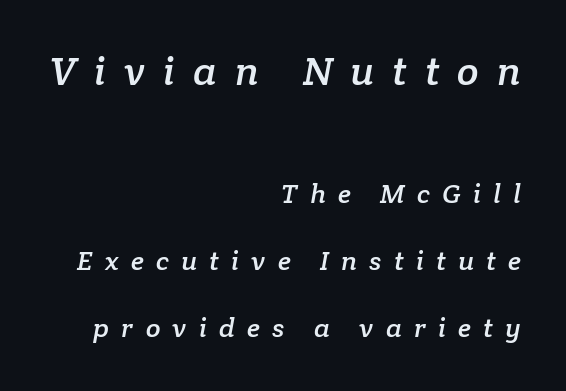
Q: Is the typeface a serif or a sans-serif typeface? A: Serif.
Q: Is the text underlined? A: No.
Q: How is the paragraph aligned? A: Right-aligned.
Q: Is the spacing between letters normal or unusually wide? A: Unusually wide.
Q: Is the spacing between lines tight, normal or loose? A: Loose.
Q: Which block of text is set in a larger size, the first (top) or the second (bottom)? A: The first (top) one.
Q: Width (condensed, normal, or wide)? A: Normal.
Q: Stroke contrast? A: Low.
Q: x-height? A: Medium.
Q: Monospaced? A: No.
